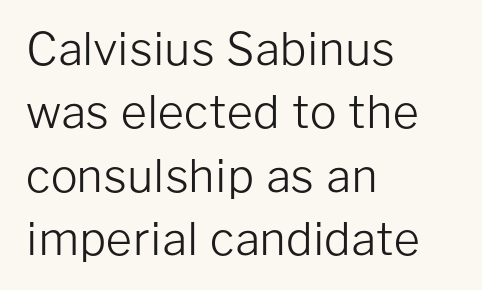
{"serif": "no", "italic": "no", "bold": "no", "weight": "light", "width": "normal", "stroke_contrast": "low", "x_height": "medium", "monospaced": "no", "underline": "no", "align": "left", "line_spacing": "normal", "line_spacing_ratio": 1.41, "letter_spacing": "normal", "letter_spacing_em": 0.0, "glyph_px": 45}
